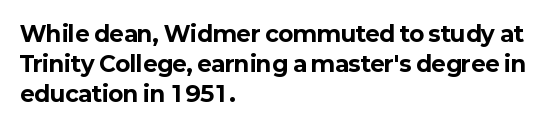
Q: Is the text bold? A: Yes.
Q: Is the text italic (slanted)? A: No, it is upright.
Q: Is the text underlined? A: No.
Q: How is the paragraph aligned? A: Left-aligned.
Q: Is the spacing between letters normal or unusually wide? A: Normal.
Q: Is the spacing between lines tight, normal or loose? A: Normal.
